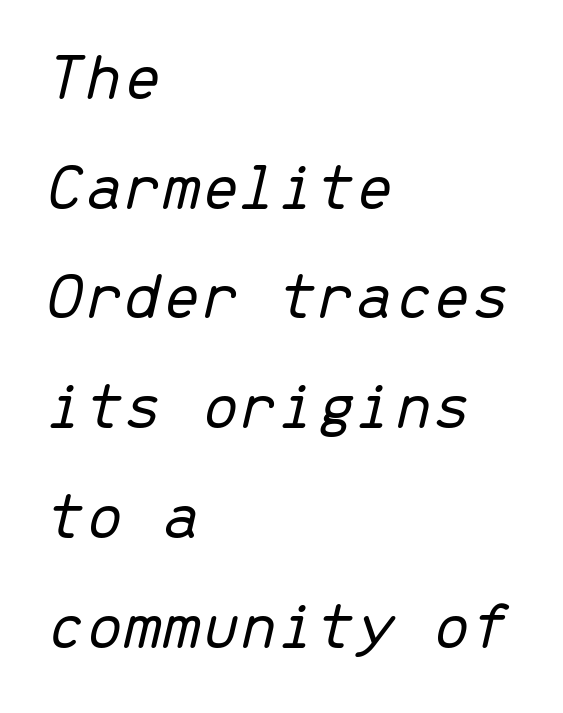
{"italic": "yes", "lean": "right", "slant_degrees": 13, "bold": "no", "weight": "light", "width": "normal", "stroke_contrast": "low", "x_height": "medium", "monospaced": "yes", "underline": "no", "align": "left", "line_spacing": "normal", "line_spacing_ratio": 1.59, "letter_spacing": "normal", "letter_spacing_em": 0.0, "glyph_px": 69}
